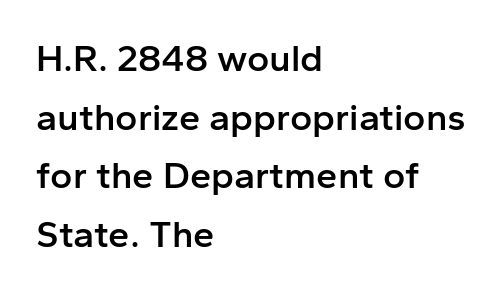
These words are printed semibold, heavier than regular yet not bold. If you drew a ruler down the left edge, every line would touch it. The passage shown is not underscored anywhere. Regarding leading, the lines here are spaced in the standard way. Ordinary non-slanted type is in use.
